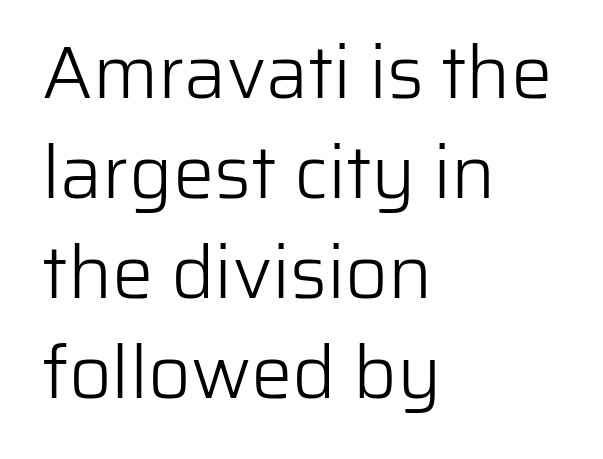
Q: Is the text bold? A: No.
Q: Is the text italic (slanted)? A: No, it is upright.
Q: Is the typeface a serif or a sans-serif typeface? A: Sans-serif.
Q: Is the text underlined? A: No.
Q: How is the paragraph aligned? A: Left-aligned.
Q: Is the spacing between letters normal or unusually wide? A: Normal.
Q: Is the spacing between lines tight, normal or loose? A: Normal.
Q: Width (condensed, normal, or wide)? A: Normal.
Q: Stroke contrast? A: Low.
Q: x-height? A: Medium.
Q: Monospaced? A: No.
